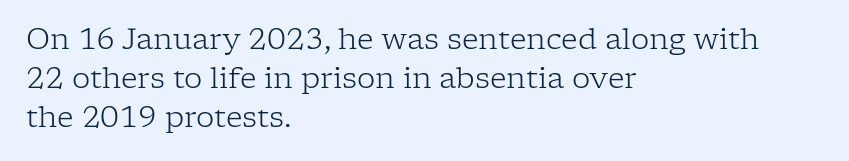
Q: Is the text bold? A: No.
Q: Is the text italic (slanted)? A: No, it is upright.
Q: Is the typeface a serif or a sans-serif typeface? A: Serif.
Q: Is the text underlined? A: No.
Q: How is the paragraph aligned? A: Left-aligned.
Q: Is the spacing between letters normal or unusually wide? A: Normal.
Q: Is the spacing between lines tight, normal or loose? A: Normal.
Q: Width (condensed, normal, or wide)? A: Normal.
Q: Stroke contrast? A: Low.
Q: x-height? A: Medium.
Q: Monospaced? A: No.
